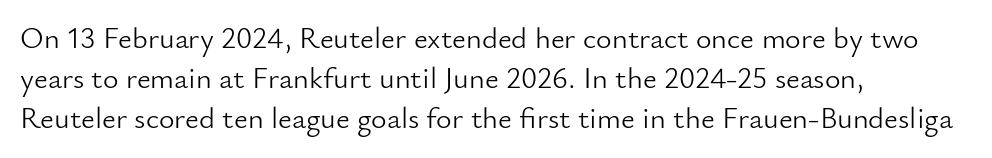
{"serif": "no", "italic": "no", "bold": "no", "weight": "light", "width": "normal", "stroke_contrast": "low", "x_height": "small", "monospaced": "no", "underline": "no", "align": "left", "line_spacing": "normal", "line_spacing_ratio": 1.34, "letter_spacing": "normal", "letter_spacing_em": 0.0, "glyph_px": 30}
